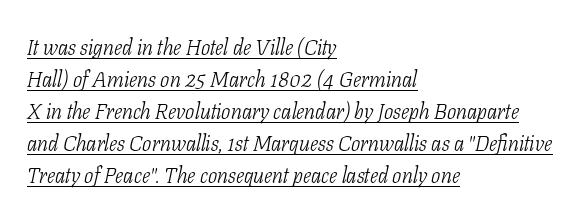
{"italic": "yes", "lean": "right", "slant_degrees": 11, "bold": "no", "underline": "yes", "align": "left", "line_spacing": "normal", "line_spacing_ratio": 1.45, "letter_spacing": "normal", "letter_spacing_em": 0.0, "glyph_px": 22}
